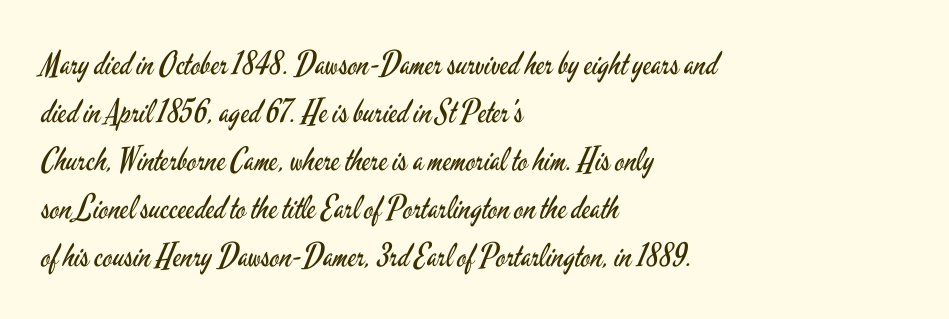
{"serif": "no", "bold": "no", "weight": "regular", "width": "condensed", "stroke_contrast": "low", "x_height": "small", "monospaced": "no", "underline": "no", "align": "left", "line_spacing": "normal", "line_spacing_ratio": 1.5, "letter_spacing": "normal", "letter_spacing_em": 0.0, "glyph_px": 32}
